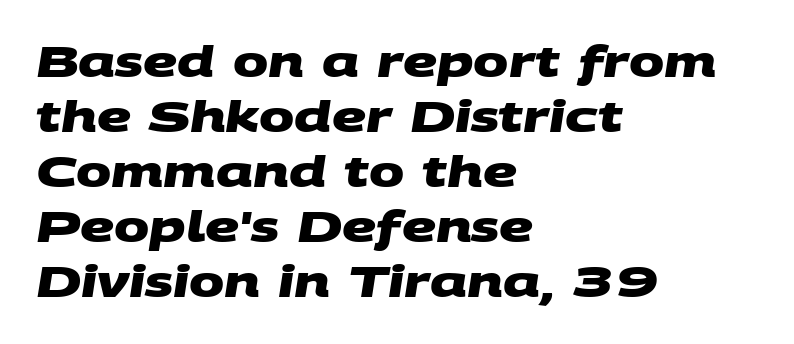
The image shows 42 px heavy, wide sans-serif type; set left-aligned, normal line spacing (1.31x), normal letter spacing, not underlined; medium stroke contrast and a large x-height.
